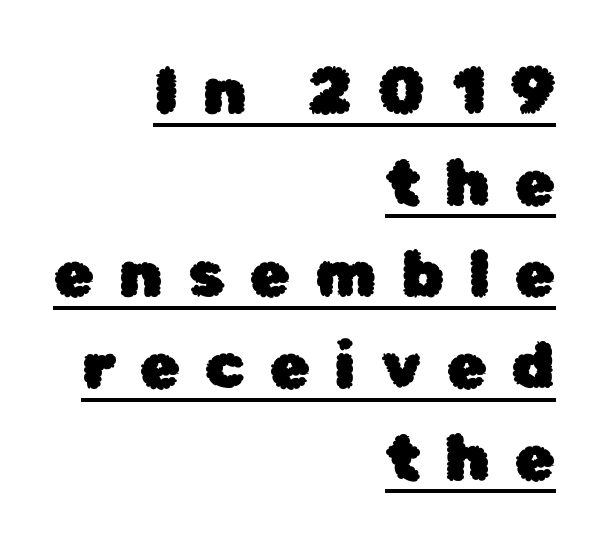
Q: Is the text italic (slanted)? A: No, it is upright.
Q: Is the typeface a serif or a sans-serif typeface? A: Sans-serif.
Q: Is the text underlined? A: Yes.
Q: How is the paragraph aligned? A: Right-aligned.
Q: Is the spacing between letters normal or unusually wide? A: Unusually wide.
Q: Is the spacing between lines tight, normal or loose? A: Normal.
Q: Width (condensed, normal, or wide)? A: Normal.
Q: Stroke contrast? A: Low.
Q: x-height? A: Medium.
Q: Monospaced? A: No.
